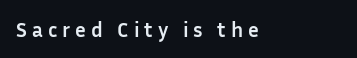
{"italic": "no", "bold": "yes", "underline": "no", "align": "left", "letter_spacing": "wide", "letter_spacing_em": 0.24, "glyph_px": 21}
